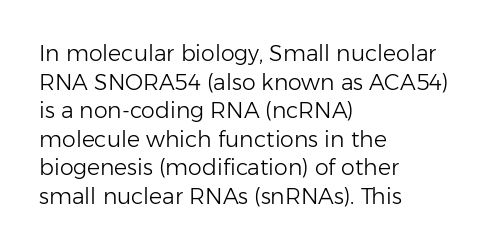
The image shows 22 px text type, upright; set left-aligned, normal line spacing (1.3x), normal letter spacing, not underlined.
